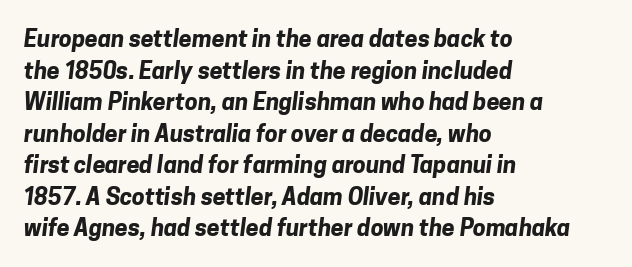
How are the letters spaced? Ordinarily, with no added tracking. Lines of text with bare space underneath. Casual observation: everything's shoved over to the left. Notice how thick the strokes are: this is what a full bold looks like.
